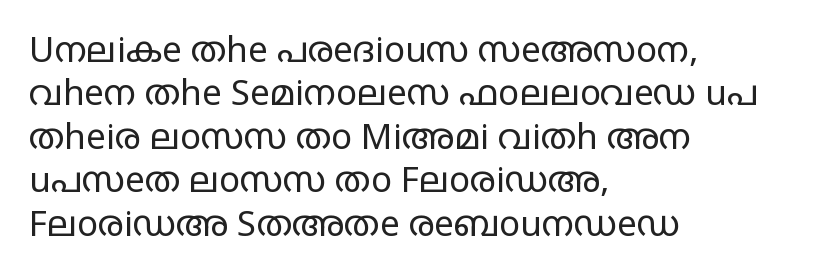
Q: Is the text bold? A: No.
Q: Is the text italic (slanted)? A: No, it is upright.
Q: Is the typeface a serif or a sans-serif typeface? A: Sans-serif.
Q: Is the text underlined? A: No.
Q: How is the paragraph aligned? A: Left-aligned.
Q: Is the spacing between letters normal or unusually wide? A: Normal.
Q: Width (condensed, normal, or wide)? A: Wide.
Q: Stroke contrast? A: Low.
Q: x-height? A: Large.
Q: Monospaced? A: No.
